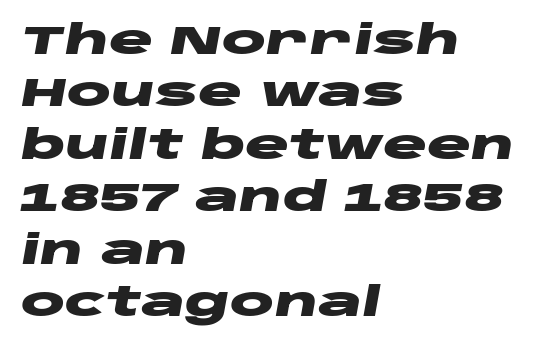
The image shows 41 px heavy, wide type, italic (leaning right); set left-aligned, normal line spacing (1.28x), normal letter spacing, not underlined; low stroke contrast and a large x-height.
